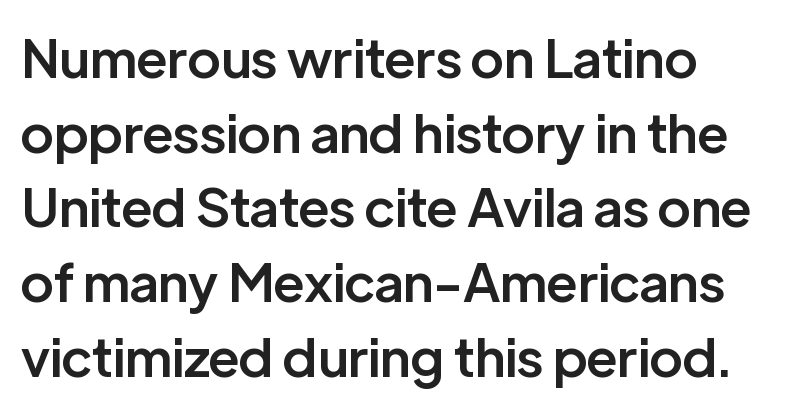
Every character sits straight up, as roman type does. Glance below the letters and you will spot only blank space. Rows of type keep a routine distance in the vertical direction. This sample has the flowing, uneven cadence of proportional lettering.
